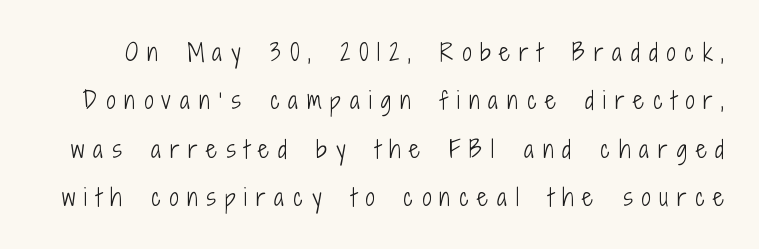
{"italic": "no", "bold": "no", "underline": "no", "line_spacing": "loose", "line_spacing_ratio": 2.1, "letter_spacing": "wide", "letter_spacing_em": 0.39, "glyph_px": 23}
